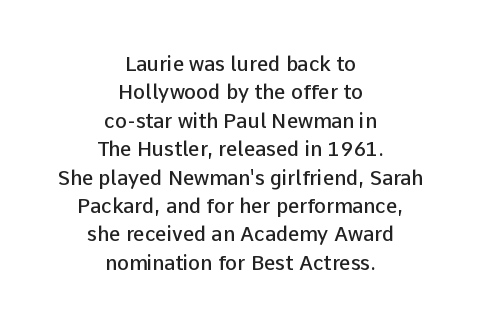
Visually the block forms a symmetrical silhouette, jagged on both flanks. Nope, not italic — everything's standing straight. Weight check: semibold — heavier than regular, not quite bold. What stands out about the letter spacing? Nothing — it is the standard amount. What's the leading like? Ordinary, nothing unusual. Anything drawn beneath the words? Only blank space.
